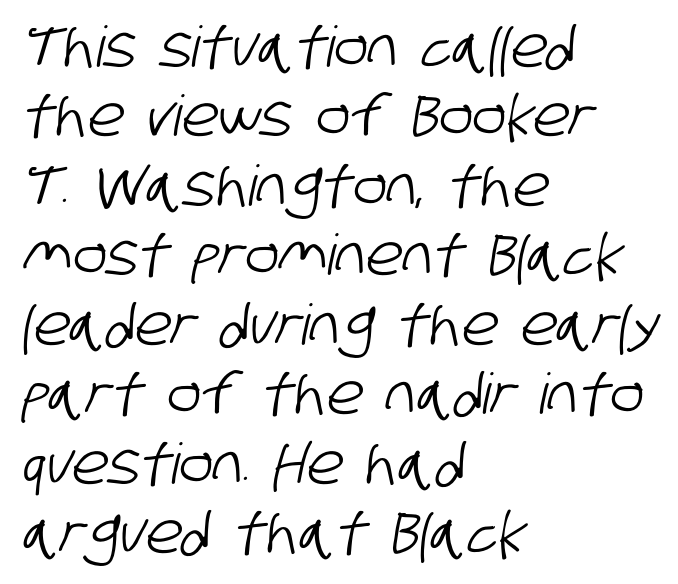
Q: Is the typeface a serif or a sans-serif typeface? A: Sans-serif.
Q: Is the text underlined? A: No.
Q: How is the paragraph aligned? A: Left-aligned.
Q: Is the spacing between letters normal or unusually wide? A: Normal.
Q: Width (condensed, normal, or wide)? A: Condensed.
Q: Stroke contrast? A: Low.
Q: x-height? A: Large.
Q: Monospaced? A: No.
